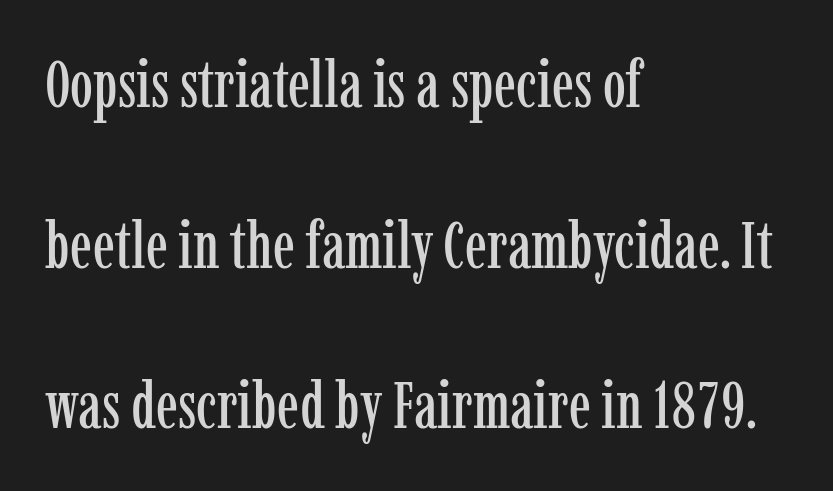
The image shows 65 px condensed serif type, upright; set left-aligned, loose line spacing (2.47x), normal letter spacing, not underlined; low stroke contrast and a medium x-height.
